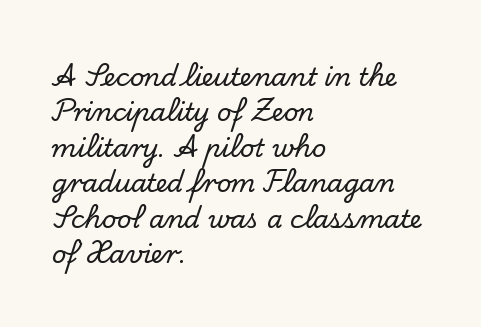
{"underline": "no", "align": "left", "line_spacing": "normal", "line_spacing_ratio": 1.42, "letter_spacing": "normal", "letter_spacing_em": 0.0, "glyph_px": 25}
